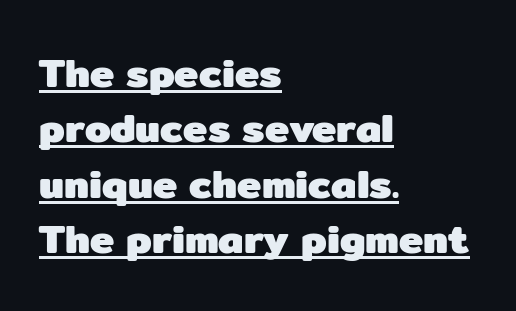
Q: Is the text bold? A: Yes.
Q: Is the text italic (slanted)? A: No, it is upright.
Q: Is the typeface a serif or a sans-serif typeface? A: Sans-serif.
Q: Is the text underlined? A: Yes.
Q: How is the paragraph aligned? A: Left-aligned.
Q: Is the spacing between letters normal or unusually wide? A: Normal.
Q: Is the spacing between lines tight, normal or loose? A: Normal.
Q: Width (condensed, normal, or wide)? A: Normal.
Q: Stroke contrast? A: Low.
Q: x-height? A: Medium.
Q: Monospaced? A: No.
